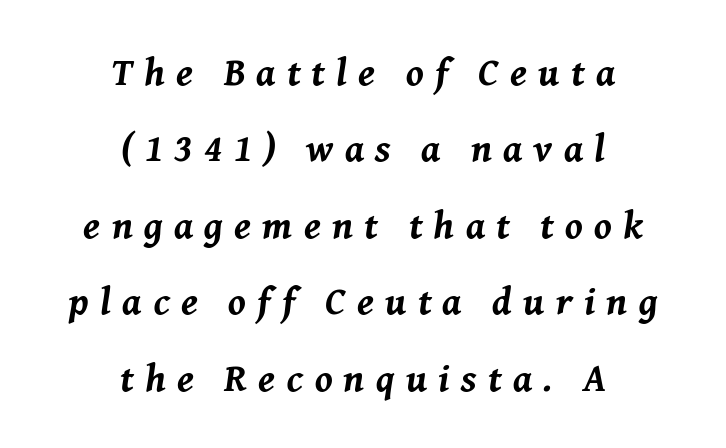
The image shows 39 px bold type, italic (leaning right); set centered, loose line spacing (1.96x), unusually wide letter spacing (+0.29 em), not underlined; medium stroke contrast and a medium x-height.
